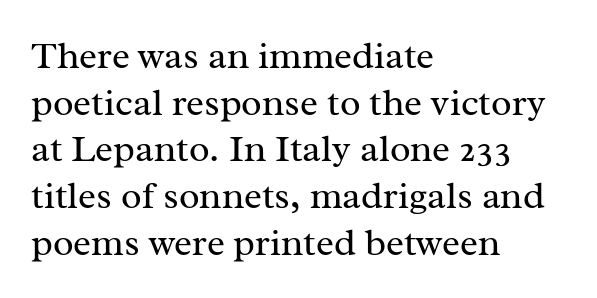
Q: Is the text bold? A: No.
Q: Is the text italic (slanted)? A: No, it is upright.
Q: Is the typeface a serif or a sans-serif typeface? A: Serif.
Q: Is the text underlined? A: No.
Q: How is the paragraph aligned? A: Left-aligned.
Q: Is the spacing between letters normal or unusually wide? A: Normal.
Q: Width (condensed, normal, or wide)? A: Normal.
Q: Stroke contrast? A: Medium.
Q: x-height? A: Medium.
Q: Monospaced? A: No.
